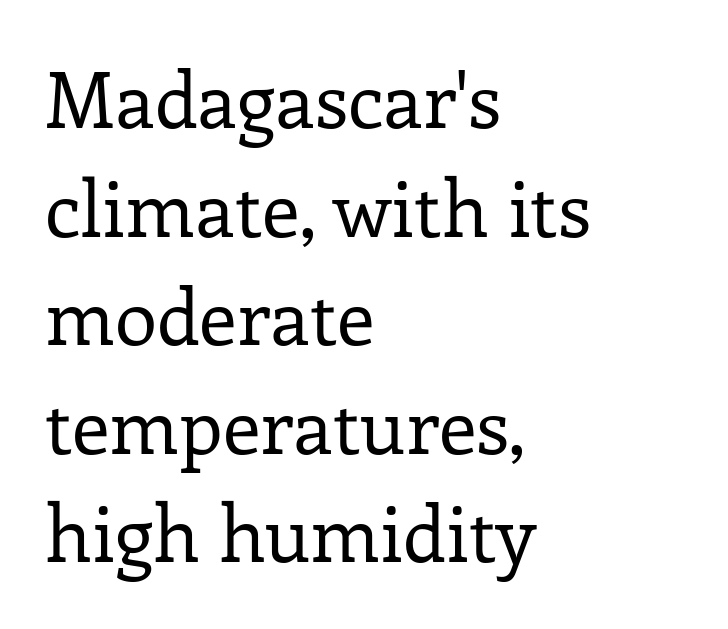
The cut favours lightness, reaching ordinary text weight at its darkest. Default kerning and tracking; the words read as compact shapes. Font category for this specimen: serif. The text block is weighted toward the left margin, trailing off unevenly rightward. A typesetter would call this proportional, since set widths differ per character.
